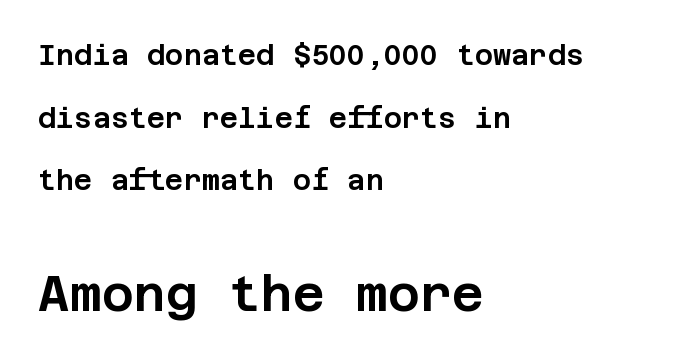
Q: Is the text italic (slanted)? A: No, it is upright.
Q: Is the typeface a serif or a sans-serif typeface? A: Sans-serif.
Q: Is the text underlined? A: No.
Q: How is the paragraph aligned? A: Left-aligned.
Q: Is the spacing between letters normal or unusually wide? A: Normal.
Q: Is the spacing between lines tight, normal or loose? A: Loose.
Q: Which block of text is set in a larger size, the first (top) or the second (bottom)? A: The second (bottom) one.
Q: Width (condensed, normal, or wide)? A: Normal.
Q: Stroke contrast? A: Low.
Q: x-height? A: Large.
